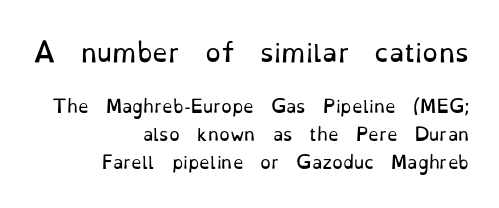
The image shows 25 px text type, upright; set right-aligned, normal line spacing (1.64x), normal letter spacing, not underlined; the first (top) block is 1.47x larger.
